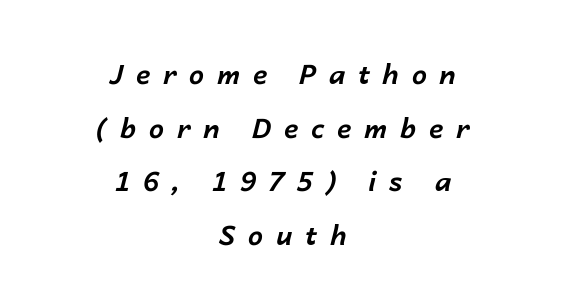
No word sits above an underline. The block of text is sparse from top to bottom, with ample space between rows. The rag falls on both sides of this text block equally. The text carries the slant typical of an italic or oblique font.
